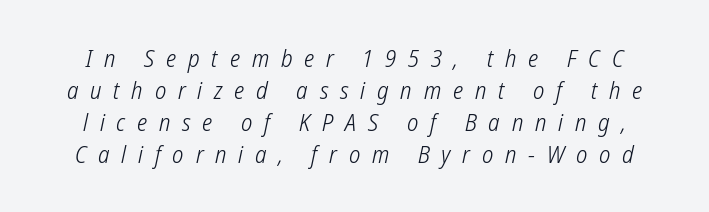
The image shows 24 px text type; set normal line spacing (1.33x), unusually wide letter spacing (+0.49 em), not underlined.
